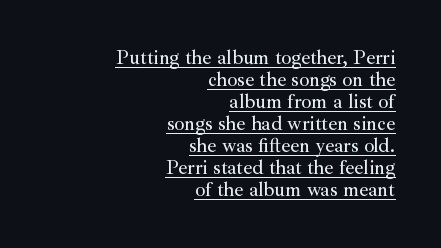
Q: Is the text italic (slanted)? A: No, it is upright.
Q: Is the text underlined? A: Yes.
Q: How is the paragraph aligned? A: Right-aligned.
Q: Is the spacing between letters normal or unusually wide? A: Normal.
Q: Is the spacing between lines tight, normal or loose? A: Tight.
